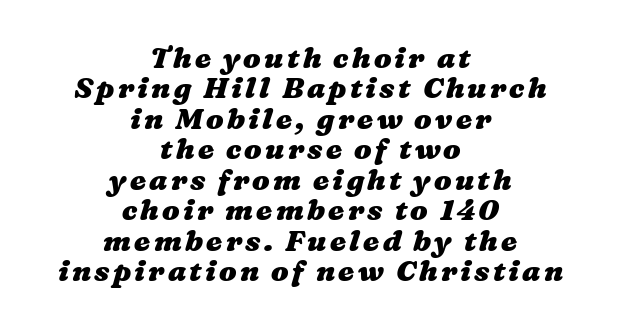
{"bold": "yes", "weight": "heavy", "width": "wide", "stroke_contrast": "medium", "x_height": "medium", "monospaced": "no", "underline": "no", "align": "center", "line_spacing": "tight", "line_spacing_ratio": 1.05, "glyph_px": 29}
